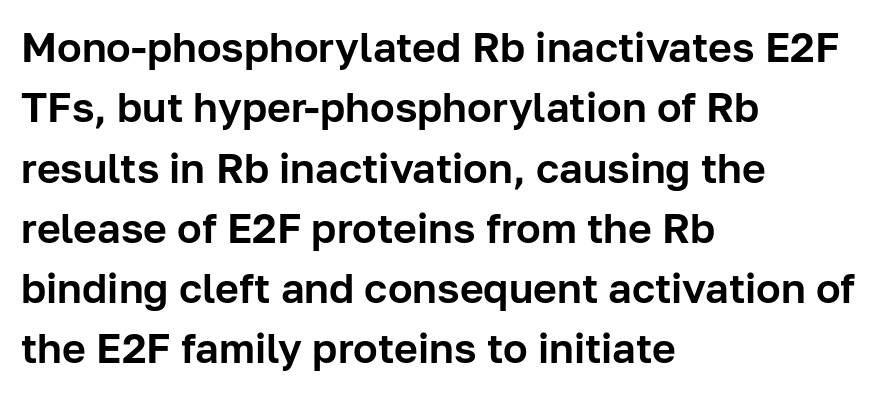
{"serif": "no", "italic": "no", "width": "normal", "stroke_contrast": "low", "x_height": "medium", "monospaced": "no", "underline": "no", "align": "left", "line_spacing": "normal", "line_spacing_ratio": 1.47, "letter_spacing": "normal", "letter_spacing_em": 0.0, "glyph_px": 41}
